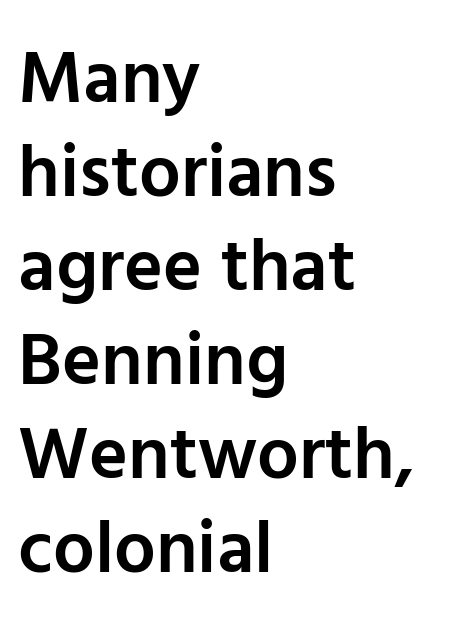
The image shows 74 px semibold sans-serif type, upright; set left-aligned, normal line spacing (1.27x), normal letter spacing, not underlined; low stroke contrast and a medium x-height.
